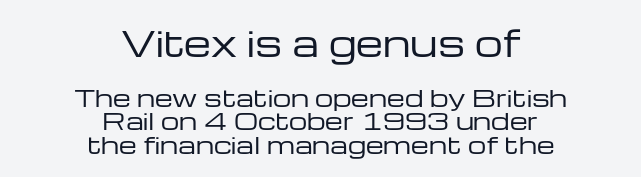
The image shows 35 px regular-weight, wide sans-serif type, upright; set centered, tight line spacing (1.02x), normal letter spacing, not underlined; the first (top) block is 1.52x larger; low stroke contrast and a medium x-height.
